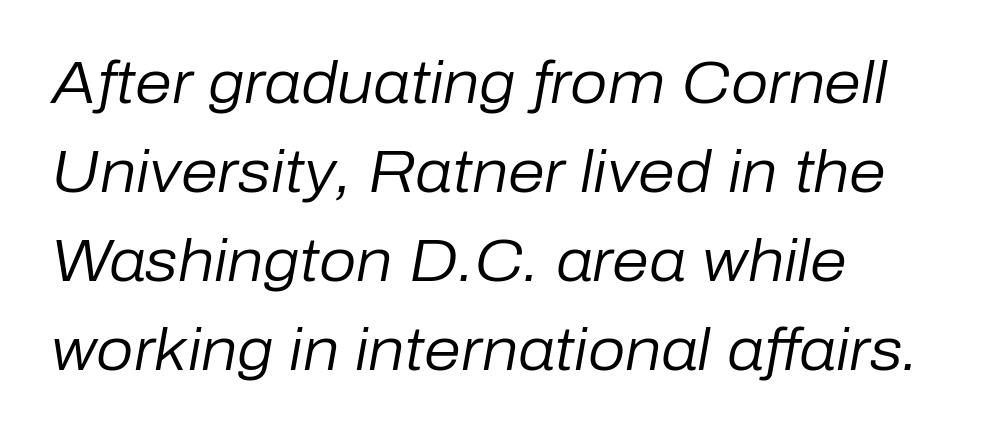
{"italic": "yes", "lean": "right", "slant_degrees": 10, "bold": "no", "weight": "regular", "width": "normal", "stroke_contrast": "low", "x_height": "medium", "monospaced": "no", "underline": "no", "line_spacing": "normal", "line_spacing_ratio": 1.51, "letter_spacing": "normal", "letter_spacing_em": 0.0, "glyph_px": 59}
